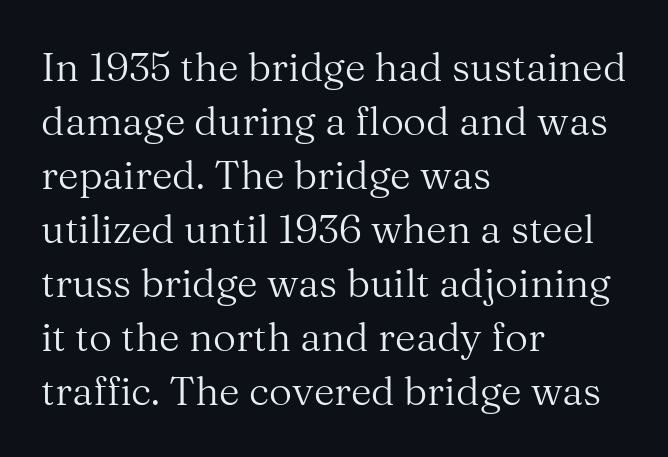
Q: Is the text bold? A: No.
Q: Is the text italic (slanted)? A: No, it is upright.
Q: Is the typeface a serif or a sans-serif typeface? A: Serif.
Q: Is the text underlined? A: No.
Q: How is the paragraph aligned? A: Left-aligned.
Q: Is the spacing between letters normal or unusually wide? A: Normal.
Q: Is the spacing between lines tight, normal or loose? A: Normal.
Q: Width (condensed, normal, or wide)? A: Normal.
Q: Stroke contrast? A: Medium.
Q: x-height? A: Medium.
Q: Monospaced? A: No.
